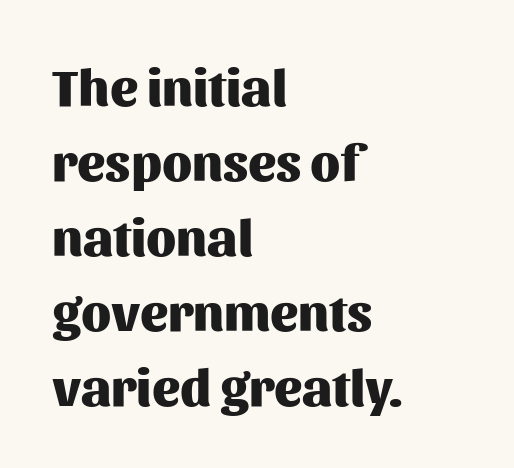
{"serif": "no", "italic": "no", "bold": "yes", "weight": "heavy", "width": "normal", "stroke_contrast": "medium", "x_height": "medium", "monospaced": "no", "underline": "no", "align": "left", "line_spacing": "normal", "line_spacing_ratio": 1.44, "letter_spacing": "normal", "letter_spacing_em": 0.0, "glyph_px": 52}
